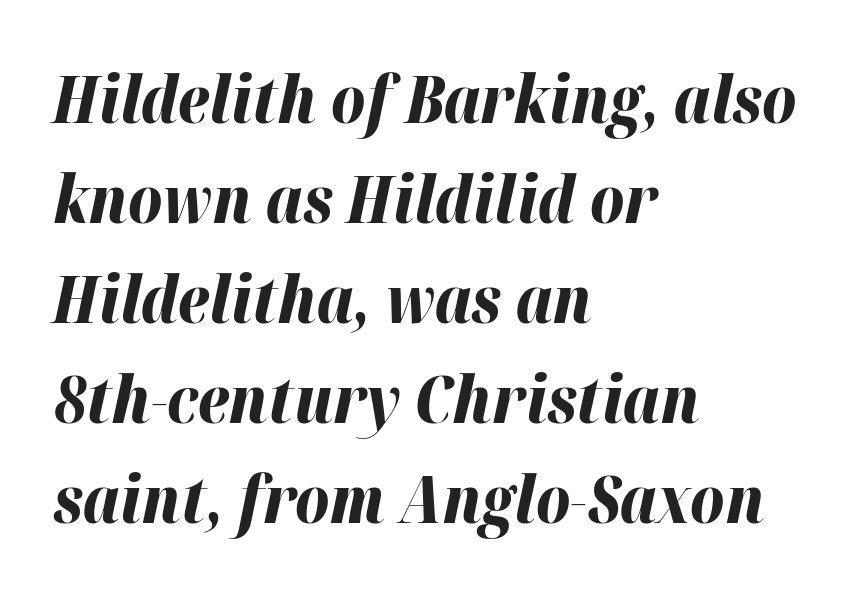
{"italic": "yes", "lean": "right", "slant_degrees": 12, "bold": "yes", "weight": "bold", "width": "normal", "stroke_contrast": "high", "x_height": "medium", "monospaced": "no", "underline": "no", "align": "left", "line_spacing": "normal", "line_spacing_ratio": 1.54, "letter_spacing": "normal", "letter_spacing_em": 0.0, "glyph_px": 65}
